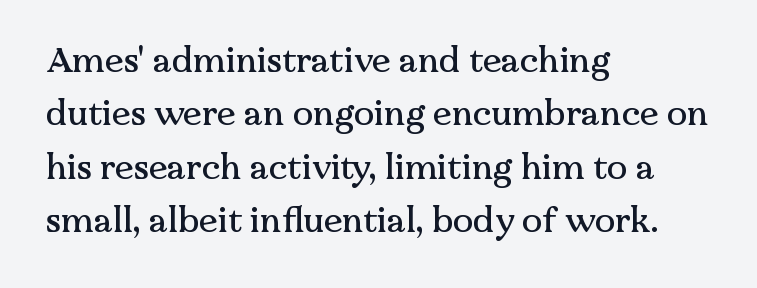
The image shows 34 px serif type, upright; set left-aligned, normal line spacing (1.57x), normal letter spacing, not underlined; medium stroke contrast and a medium x-height.
